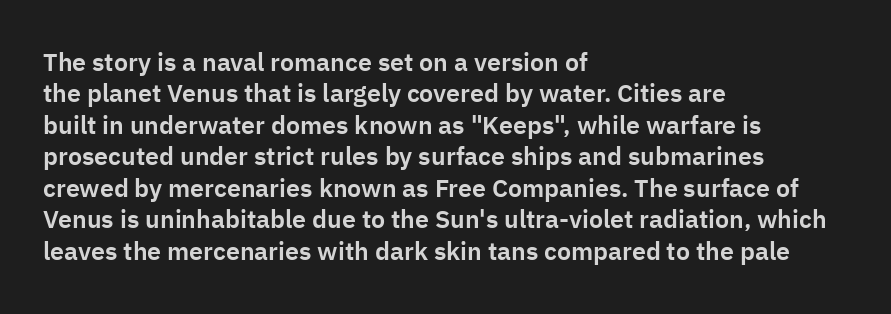
Q: Is the text italic (slanted)? A: No, it is upright.
Q: Is the text underlined? A: No.
Q: How is the paragraph aligned? A: Left-aligned.
Q: Is the spacing between letters normal or unusually wide? A: Normal.
Q: Is the spacing between lines tight, normal or loose? A: Normal.
